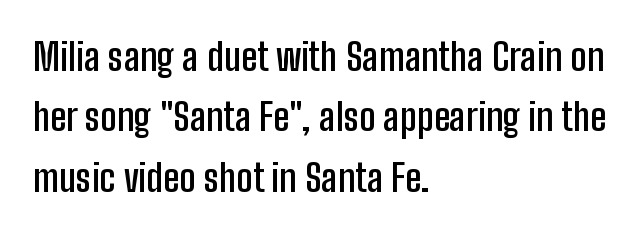
Q: Is the text bold? A: Semi-bold.
Q: Is the text italic (slanted)? A: No, it is upright.
Q: Is the typeface a serif or a sans-serif typeface? A: Sans-serif.
Q: Is the text underlined? A: No.
Q: How is the paragraph aligned? A: Left-aligned.
Q: Is the spacing between letters normal or unusually wide? A: Normal.
Q: Is the spacing between lines tight, normal or loose? A: Normal.
Q: Width (condensed, normal, or wide)? A: Condensed.
Q: Stroke contrast? A: Low.
Q: x-height? A: Medium.
Q: Monospaced? A: No.
